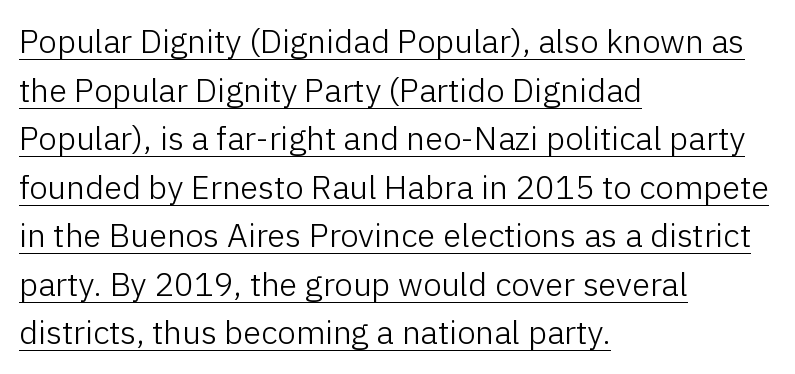
{"serif": "no", "italic": "no", "bold": "no", "weight": "light", "width": "normal", "stroke_contrast": "low", "x_height": "medium", "monospaced": "no", "underline": "yes", "align": "left", "line_spacing": "normal", "line_spacing_ratio": 1.47, "letter_spacing": "normal", "letter_spacing_em": 0.0, "glyph_px": 33}
